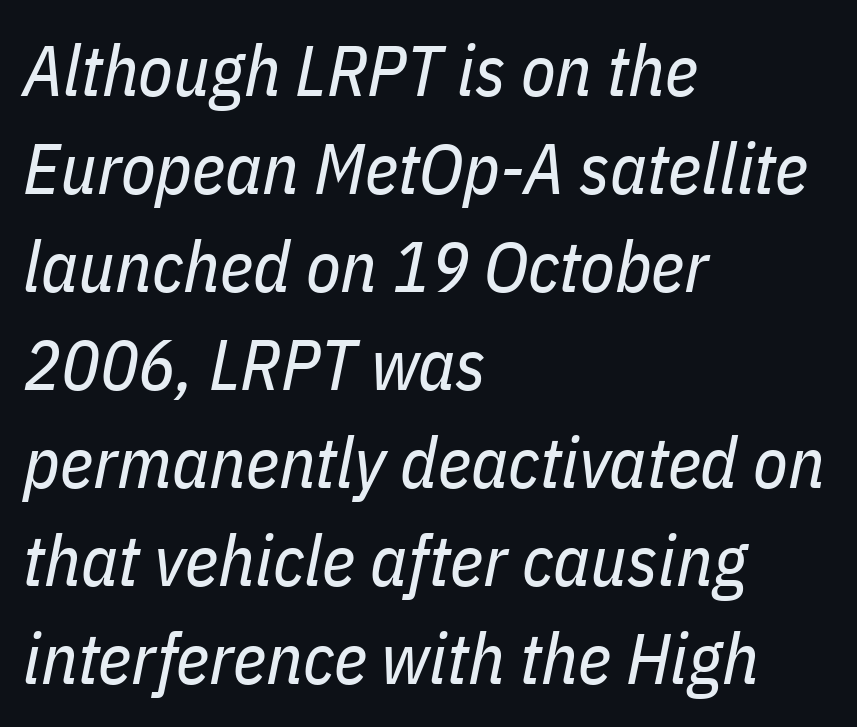
The image shows 71 px regular-weight, condensed type, italic (leaning right); set left-aligned, normal line spacing (1.38x), normal letter spacing, not underlined; low stroke contrast and a medium x-height.
